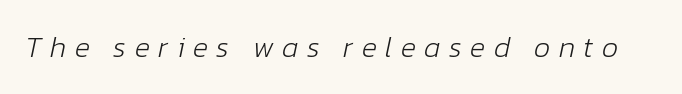
Q: Is the text bold? A: No.
Q: Is the text italic (slanted)? A: Yes, it leans right by about 12 degrees.
Q: Is the text underlined? A: No.
Q: Is the spacing between letters normal or unusually wide? A: Unusually wide.
Q: Width (condensed, normal, or wide)? A: Normal.
Q: Stroke contrast? A: Low.
Q: x-height? A: Medium.
Q: Monospaced? A: No.
